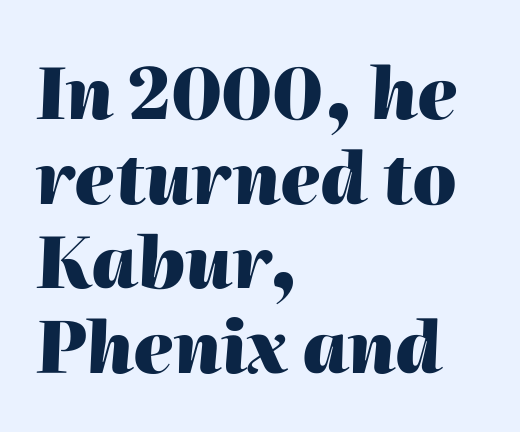
The image shows 70 px heavy type, italic (leaning right); set left-aligned, line spacing 1.21x, normal letter spacing, not underlined; high stroke contrast and a medium x-height.
